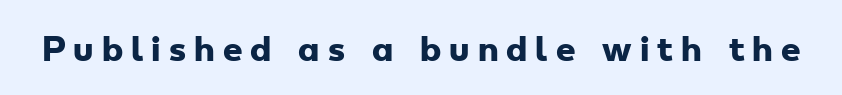
{"serif": "no", "bold": "yes", "weight": "heavy", "width": "wide", "stroke_contrast": "low", "x_height": "small", "monospaced": "no", "underline": "no", "letter_spacing": "wide", "letter_spacing_em": 0.26, "glyph_px": 31}
